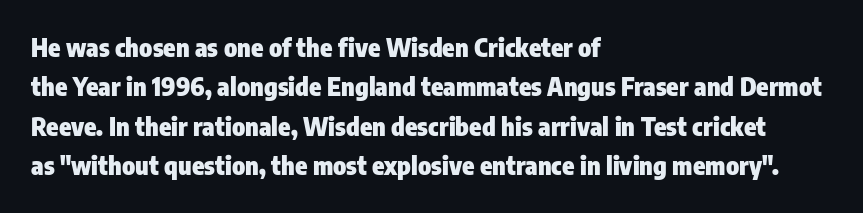
Evenly set lines give the paragraph a standard silhouette. Glance below the letters and you will spot only blank space. Typeset ragged right — the left edge is the straight one. This sample uses plain, unmodified letter spacing. Style check: upright. I'd describe the lettering as bold — thick and assertive.
